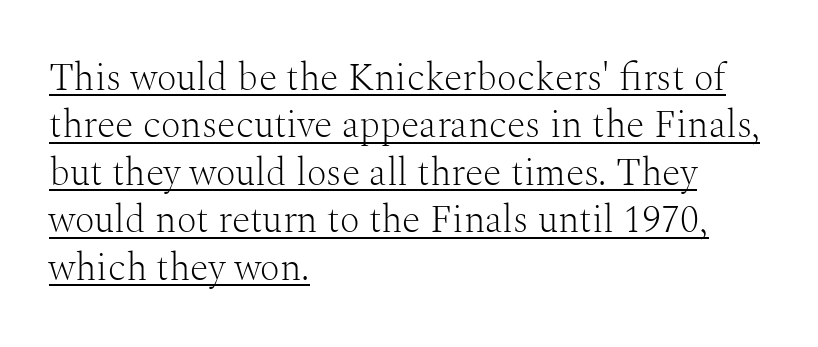
Q: Is the text bold? A: No.
Q: Is the text italic (slanted)? A: No, it is upright.
Q: Is the typeface a serif or a sans-serif typeface? A: Serif.
Q: Is the text underlined? A: Yes.
Q: How is the paragraph aligned? A: Left-aligned.
Q: Is the spacing between letters normal or unusually wide? A: Normal.
Q: Is the spacing between lines tight, normal or loose? A: Normal.
Q: Width (condensed, normal, or wide)? A: Normal.
Q: Stroke contrast? A: Medium.
Q: x-height? A: Medium.
Q: Monospaced? A: No.
